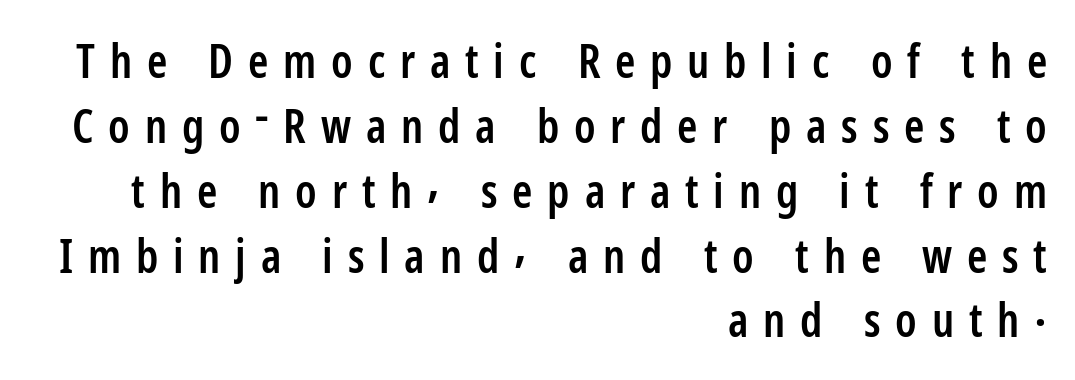
Reading down the column, the eye jumps a familiar distance to each next line. This is the regular roman posture of the typeface. These lines have a slow, spaced-out rhythm from letter to letter. The glyphs in this specimen are sans serif. This sample is right-justified, so line beginnings fall wherever the words allow. The words here are not underlined.
